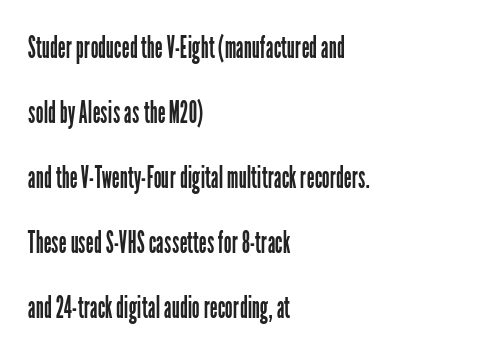
{"serif": "no", "italic": "no", "bold": "no", "weight": "regular", "width": "condensed", "stroke_contrast": "low", "x_height": "medium", "monospaced": "no", "underline": "no", "align": "left", "line_spacing": "loose", "line_spacing_ratio": 2.1, "letter_spacing": "normal", "letter_spacing_em": 0.0, "glyph_px": 31}
